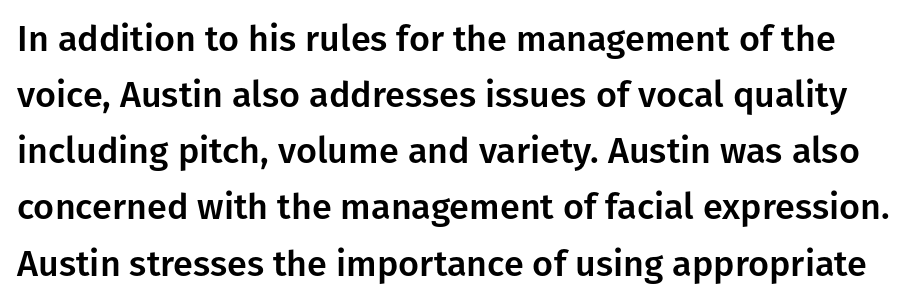
This sample keeps an unexceptional amount of space between lines. It's the straight-up-and-down kind of type. These lines keep a tight, regular rhythm from letter to letter. The face used here is proportionally spaced, like ordinary book or web type.
